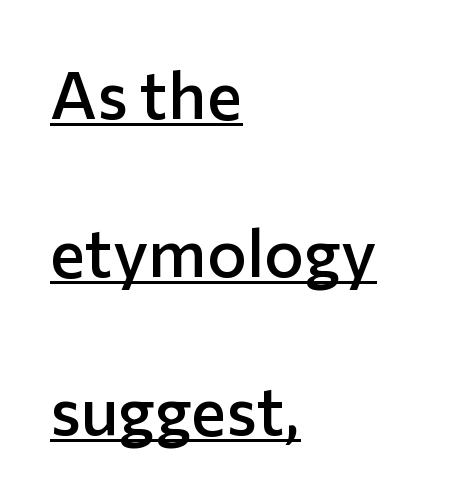
{"serif": "no", "italic": "no", "bold": "semi", "weight": "semibold", "width": "normal", "stroke_contrast": "low", "x_height": "medium", "monospaced": "no", "underline": "yes", "align": "left", "line_spacing": "loose", "line_spacing_ratio": 2.36, "letter_spacing": "normal", "letter_spacing_em": 0.0, "glyph_px": 67}
